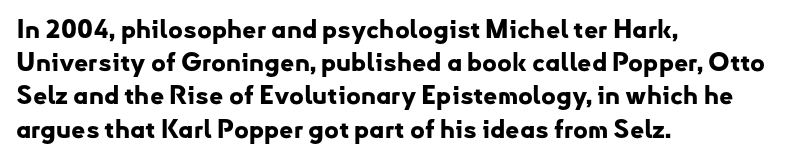
{"italic": "no", "bold": "yes", "underline": "no", "align": "left", "line_spacing": "normal", "line_spacing_ratio": 1.33, "letter_spacing": "normal", "letter_spacing_em": 0.0, "glyph_px": 25}
